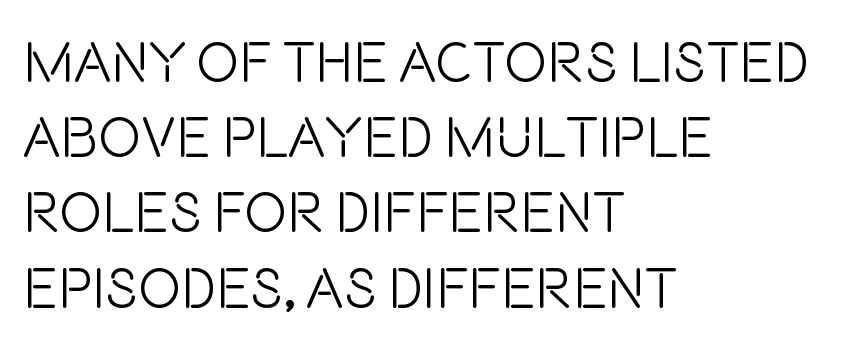
The image shows 57 px light, condensed sans-serif type, upright; set left-aligned, normal line spacing (1.32x), normal letter spacing, not underlined; low stroke contrast and a large x-height.
